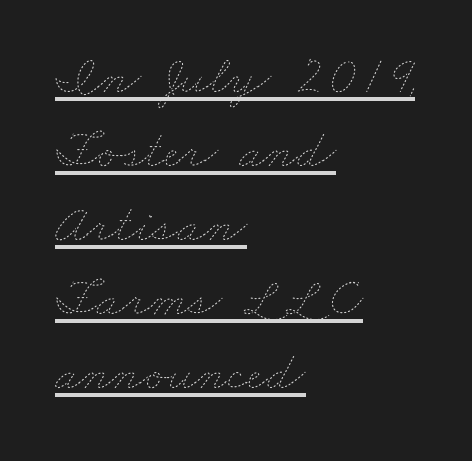
Q: Is the text bold? A: No.
Q: Is the text underlined? A: Yes.
Q: How is the paragraph aligned? A: Left-aligned.
Q: Is the spacing between letters normal or unusually wide? A: Normal.
Q: Is the spacing between lines tight, normal or loose? A: Normal.
Q: Width (condensed, normal, or wide)? A: Wide.
Q: Stroke contrast? A: Low.
Q: x-height? A: Small.
Q: Monospaced? A: No.
